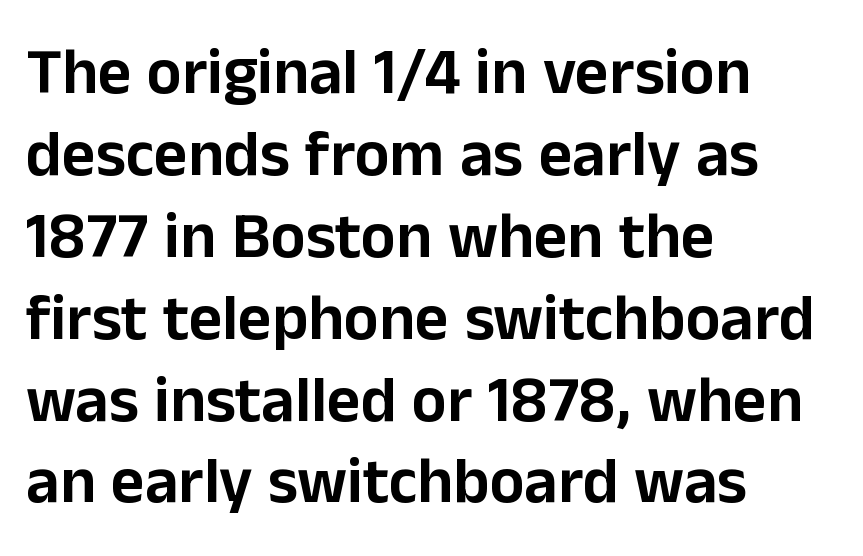
{"serif": "no", "italic": "no", "width": "normal", "stroke_contrast": "low", "x_height": "medium", "monospaced": "no", "underline": "no", "align": "left", "line_spacing": "normal", "line_spacing_ratio": 1.26, "letter_spacing": "normal", "letter_spacing_em": 0.0, "glyph_px": 65}
